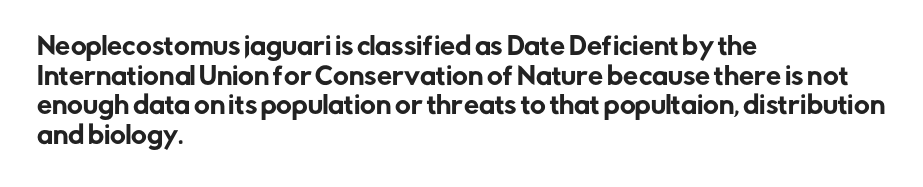
{"italic": "no", "underline": "no", "align": "left", "line_spacing_ratio": 1.23, "letter_spacing": "normal", "letter_spacing_em": 0.0, "glyph_px": 24}
